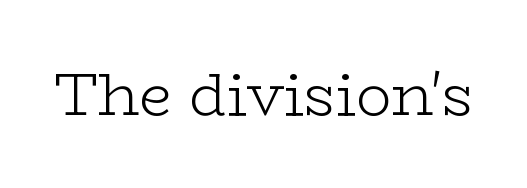
This is roman type, the default non-slanted kind. Character widths vary here, with narrow letters taking less room than wide ones. A typesetter would call this zero additional tracking. Is the type heavy? It reads as light-to-regular instead. The space directly below the letters is spotless.
